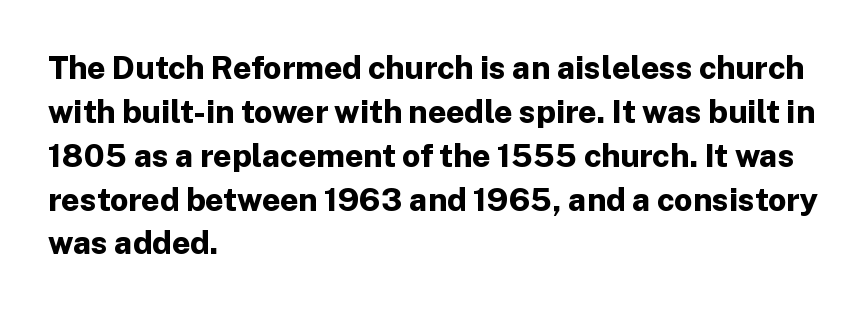
{"serif": "no", "italic": "no", "bold": "yes", "weight": "bold", "width": "normal", "stroke_contrast": "low", "x_height": "medium", "monospaced": "no", "underline": "no", "align": "left", "line_spacing": "normal", "line_spacing_ratio": 1.37, "letter_spacing": "normal", "letter_spacing_em": 0.0, "glyph_px": 32}
